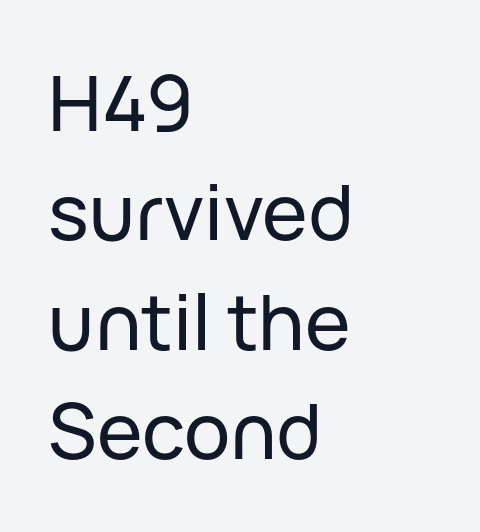
Q: Is the text italic (slanted)? A: No, it is upright.
Q: Is the typeface a serif or a sans-serif typeface? A: Sans-serif.
Q: Is the text underlined? A: No.
Q: How is the paragraph aligned? A: Left-aligned.
Q: Is the spacing between letters normal or unusually wide? A: Normal.
Q: Is the spacing between lines tight, normal or loose? A: Normal.
Q: Width (condensed, normal, or wide)? A: Normal.
Q: Stroke contrast? A: Low.
Q: x-height? A: Medium.
Q: Monospaced? A: No.
